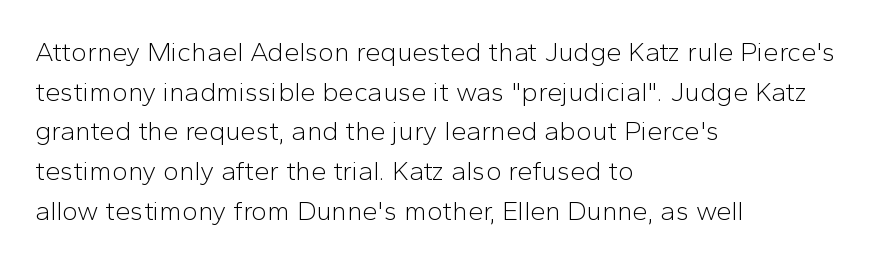
{"italic": "no", "bold": "no", "underline": "no", "align": "left", "line_spacing": "normal", "line_spacing_ratio": 1.47, "letter_spacing": "normal", "letter_spacing_em": 0.0, "glyph_px": 27}
